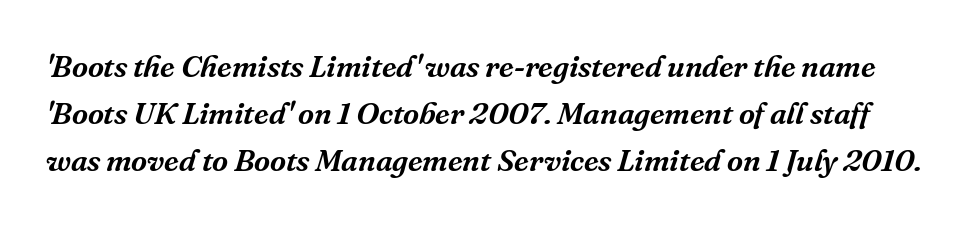
{"serif": "yes", "italic": "yes", "lean": "right", "slant_degrees": 16, "width": "normal", "stroke_contrast": "medium", "x_height": "medium", "monospaced": "no", "underline": "no", "line_spacing": "normal", "line_spacing_ratio": 1.51, "letter_spacing": "normal", "letter_spacing_em": 0.0, "glyph_px": 31}
